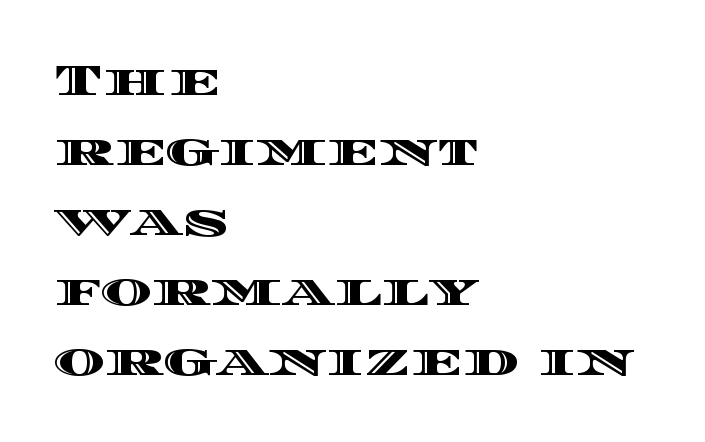
Q: Is the text italic (slanted)? A: No, it is upright.
Q: Is the text underlined? A: No.
Q: How is the paragraph aligned? A: Left-aligned.
Q: Is the spacing between letters normal or unusually wide? A: Normal.
Q: Is the spacing between lines tight, normal or loose? A: Normal.
Q: Width (condensed, normal, or wide)? A: Wide.
Q: x-height? A: Large.
Q: Monospaced? A: No.
